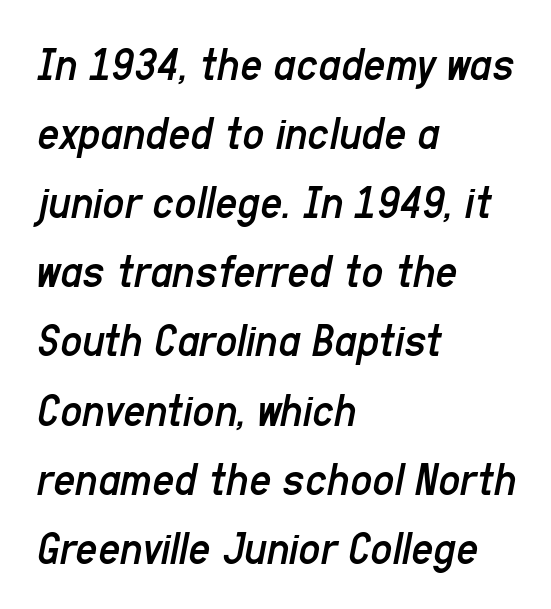
{"italic": "yes", "lean": "right", "slant_degrees": 11, "bold": "no", "weight": "regular", "width": "condensed", "stroke_contrast": "low", "x_height": "medium", "monospaced": "no", "underline": "no", "align": "left", "line_spacing": "normal", "line_spacing_ratio": 1.44, "letter_spacing": "normal", "letter_spacing_em": 0.0, "glyph_px": 48}
